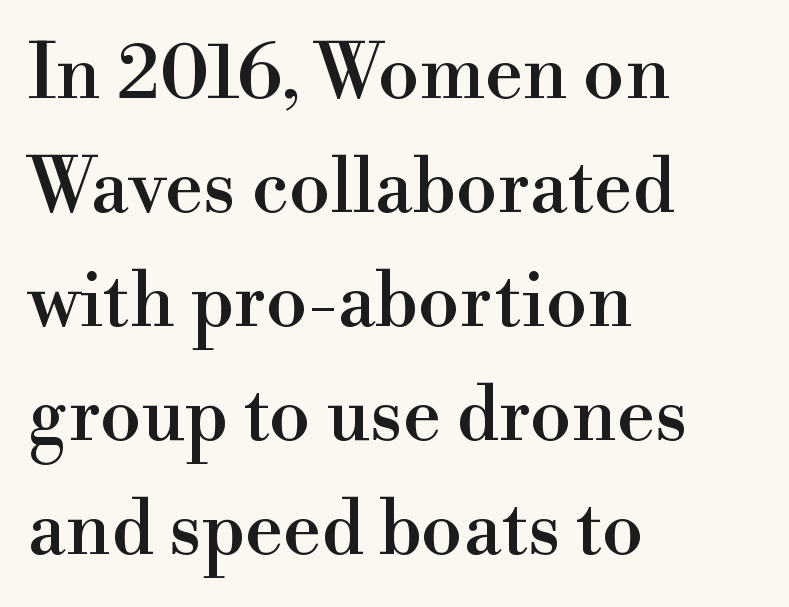
{"serif": "yes", "italic": "no", "width": "normal", "stroke_contrast": "high", "x_height": "small", "monospaced": "no", "underline": "no", "align": "left", "line_spacing": "normal", "line_spacing_ratio": 1.52, "letter_spacing": "normal", "letter_spacing_em": 0.0, "glyph_px": 75}
